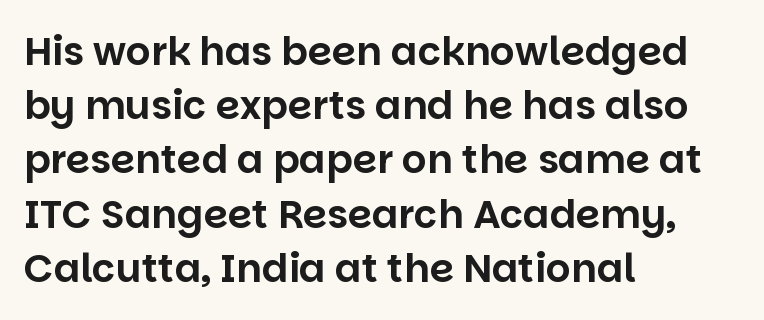
The image shows 39 px sans-serif type, upright; set left-aligned, normal line spacing (1.39x), normal letter spacing, not underlined; low stroke contrast and a large x-height.
